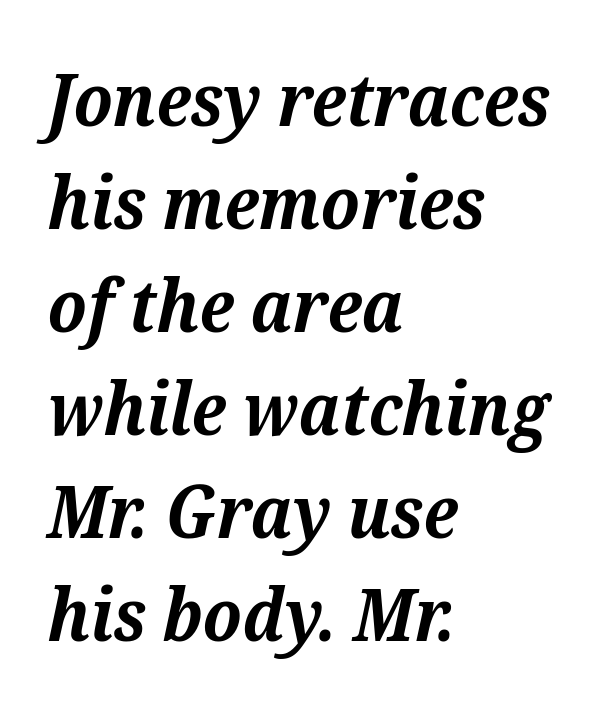
Q: Is the text bold? A: Yes.
Q: Is the text italic (slanted)? A: Yes, it leans right by about 12 degrees.
Q: Is the typeface a serif or a sans-serif typeface? A: Serif.
Q: Is the text underlined? A: No.
Q: How is the paragraph aligned? A: Left-aligned.
Q: Is the spacing between letters normal or unusually wide? A: Normal.
Q: Is the spacing between lines tight, normal or loose? A: Normal.
Q: Width (condensed, normal, or wide)? A: Normal.
Q: Stroke contrast? A: Medium.
Q: x-height? A: Medium.
Q: Monospaced? A: No.
